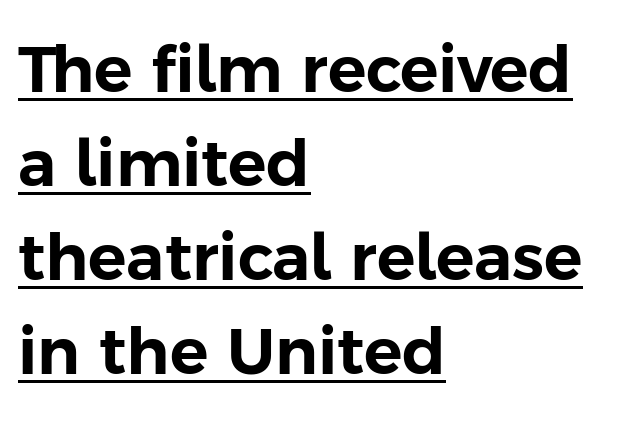
The image shows 64 px sans-serif type, upright; set left-aligned, normal line spacing (1.47x), normal letter spacing, underlined; low stroke contrast and a medium x-height.
